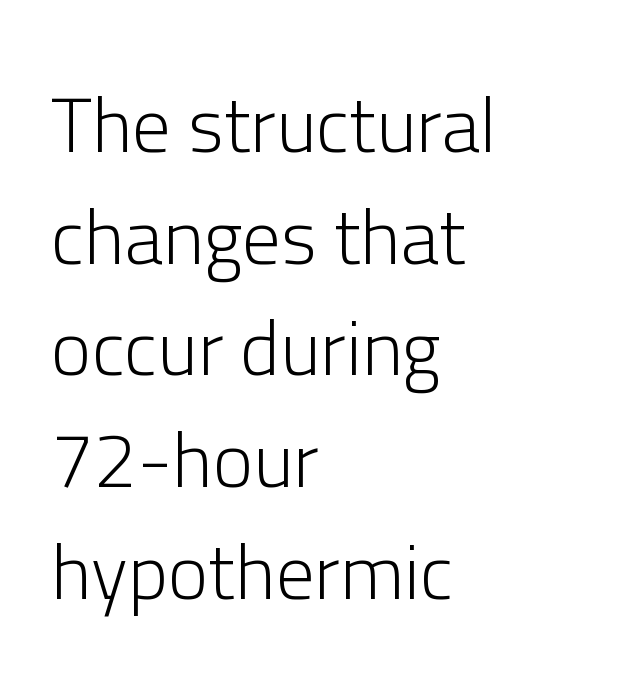
Each stroke keeps to a modest, everyday thickness or less. Normally led — the rows are evenly, conventionally spaced. You can tell it's not italic because the verticals are truly vertical. Think of a printed novel: that variable character pitch is what you see here.
